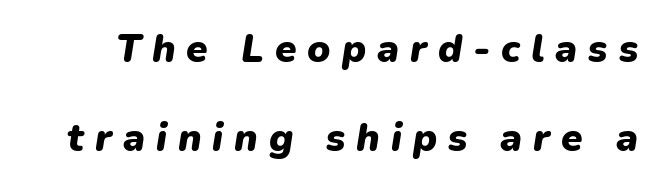
The image shows 39 px heavy type, italic (leaning right); set loose line spacing (2.29x), unusually wide letter spacing (+0.28 em), not underlined; low stroke contrast and a medium x-height.
